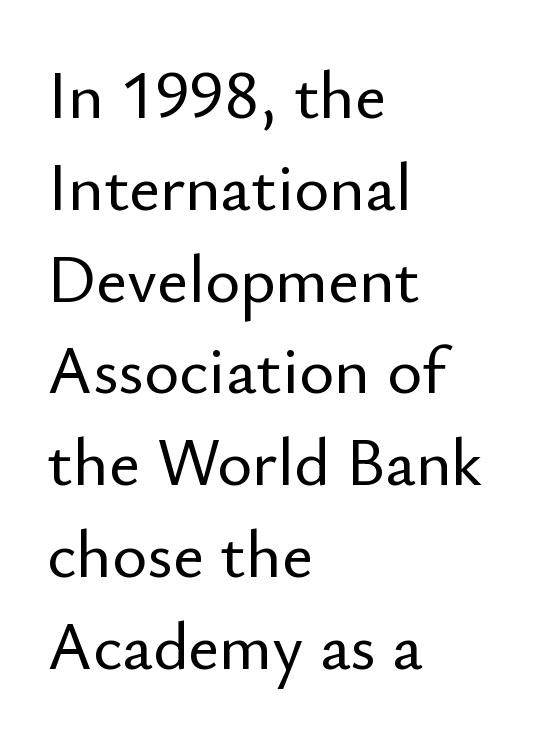
Q: Is the text italic (slanted)? A: No, it is upright.
Q: Is the typeface a serif or a sans-serif typeface? A: Sans-serif.
Q: Is the text underlined? A: No.
Q: How is the paragraph aligned? A: Left-aligned.
Q: Is the spacing between letters normal or unusually wide? A: Normal.
Q: Is the spacing between lines tight, normal or loose? A: Normal.
Q: Width (condensed, normal, or wide)? A: Normal.
Q: Stroke contrast? A: Low.
Q: x-height? A: Small.
Q: Monospaced? A: No.
